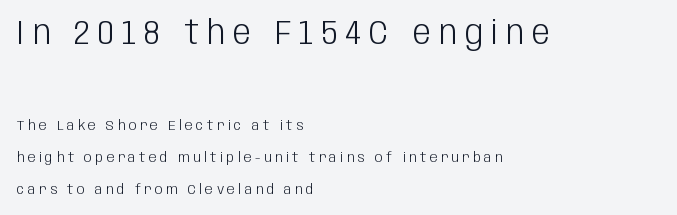
The image shows 33 px light, condensed sans-serif type, upright; set left-aligned, loose line spacing (2.27x), unusually wide letter spacing (+0.24 em), not underlined; the first (top) block is 2.36x larger; low stroke contrast and a large x-height.
